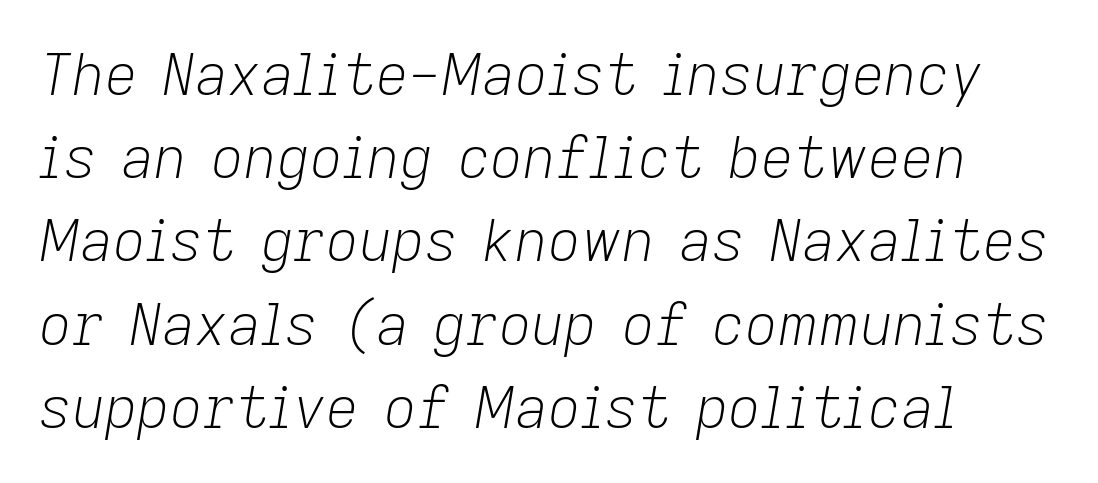
{"italic": "yes", "lean": "right", "slant_degrees": 9, "bold": "no", "weight": "light", "width": "normal", "stroke_contrast": "low", "x_height": "medium", "monospaced": "no", "underline": "no", "line_spacing": "normal", "line_spacing_ratio": 1.46, "letter_spacing": "normal", "letter_spacing_em": 0.0, "glyph_px": 57}
